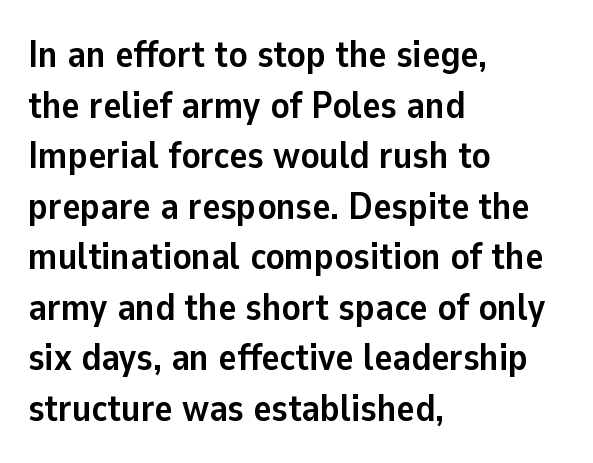
Q: Is the text bold? A: Yes.
Q: Is the text italic (slanted)? A: No, it is upright.
Q: Is the typeface a serif or a sans-serif typeface? A: Sans-serif.
Q: Is the text underlined? A: No.
Q: How is the paragraph aligned? A: Left-aligned.
Q: Is the spacing between letters normal or unusually wide? A: Normal.
Q: Is the spacing between lines tight, normal or loose? A: Normal.
Q: Width (condensed, normal, or wide)? A: Normal.
Q: Stroke contrast? A: Low.
Q: x-height? A: Medium.
Q: Monospaced? A: No.
